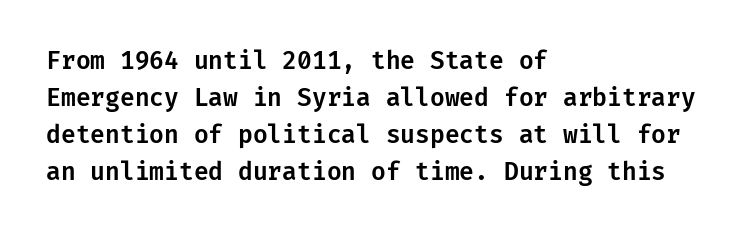
Q: Is the text italic (slanted)? A: No, it is upright.
Q: Is the text underlined? A: No.
Q: How is the paragraph aligned? A: Left-aligned.
Q: Is the spacing between letters normal or unusually wide? A: Normal.
Q: Is the spacing between lines tight, normal or loose? A: Normal.
